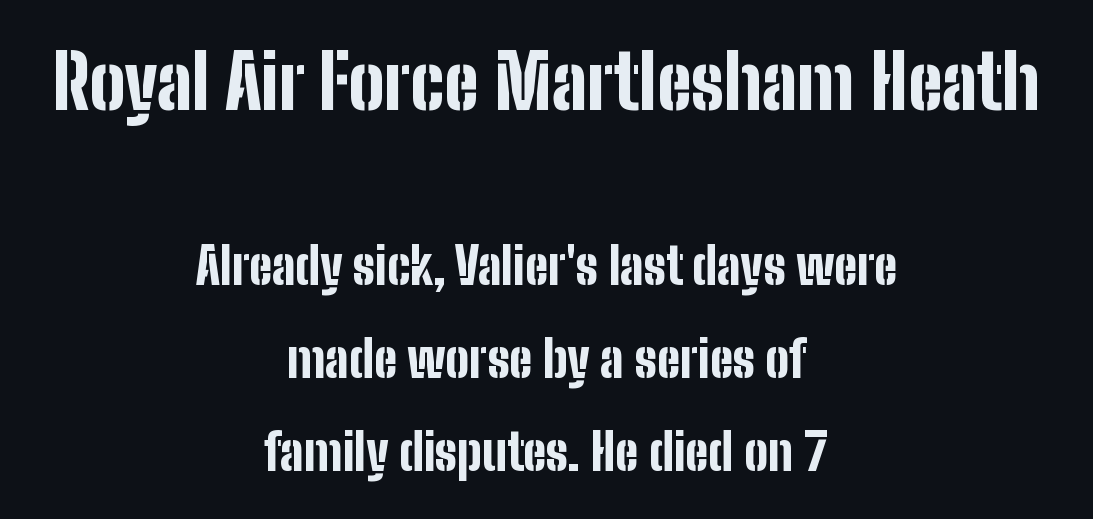
{"serif": "no", "italic": "no", "bold": "yes", "weight": "bold", "width": "condensed", "stroke_contrast": "low", "x_height": "medium", "monospaced": "no", "underline": "no", "align": "center", "line_spacing_ratio": 1.86, "letter_spacing": "normal", "letter_spacing_em": 0.0, "larger_block": "first", "size_ratio": 1.5, "glyph_px": 75}
